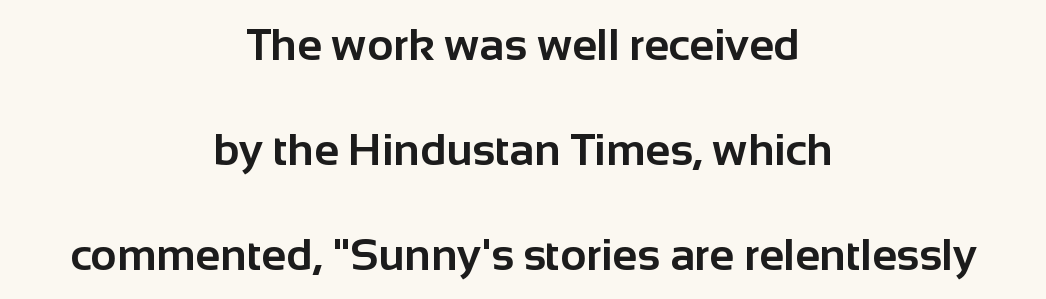
Q: Is the text bold? A: Yes.
Q: Is the text italic (slanted)? A: No, it is upright.
Q: Is the typeface a serif or a sans-serif typeface? A: Sans-serif.
Q: Is the text underlined? A: No.
Q: How is the paragraph aligned? A: Centered.
Q: Is the spacing between letters normal or unusually wide? A: Normal.
Q: Is the spacing between lines tight, normal or loose? A: Loose.
Q: Width (condensed, normal, or wide)? A: Normal.
Q: Stroke contrast? A: Low.
Q: x-height? A: Medium.
Q: Monospaced? A: No.
